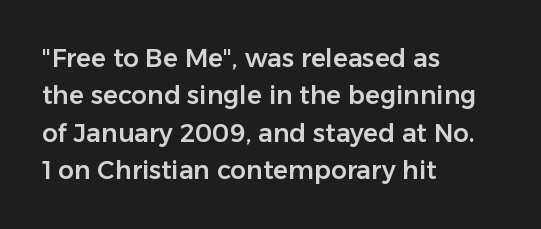
Q: Is the text italic (slanted)? A: No, it is upright.
Q: Is the text underlined? A: No.
Q: How is the paragraph aligned? A: Left-aligned.
Q: Is the spacing between letters normal or unusually wide? A: Normal.
Q: Is the spacing between lines tight, normal or loose? A: Normal.
